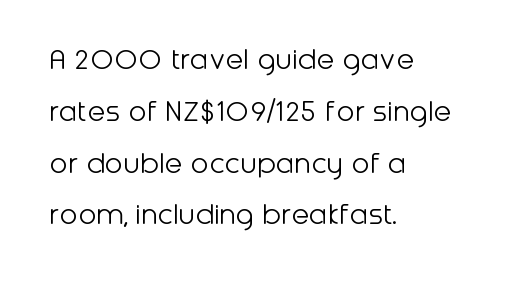
The image shows 33 px light sans-serif type, upright; set left-aligned, normal line spacing (1.57x), normal letter spacing, not underlined; low stroke contrast and a medium x-height.
